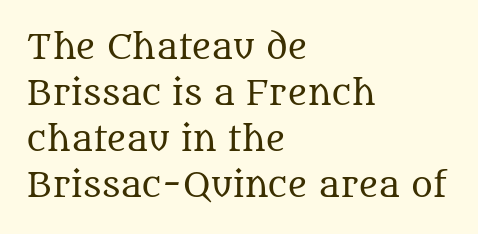
{"serif": "yes", "italic": "no", "bold": "no", "weight": "regular", "width": "normal", "stroke_contrast": "medium", "x_height": "large", "monospaced": "no", "underline": "no", "align": "left", "line_spacing": "normal", "line_spacing_ratio": 1.39, "letter_spacing": "normal", "letter_spacing_em": 0.0, "glyph_px": 33}
